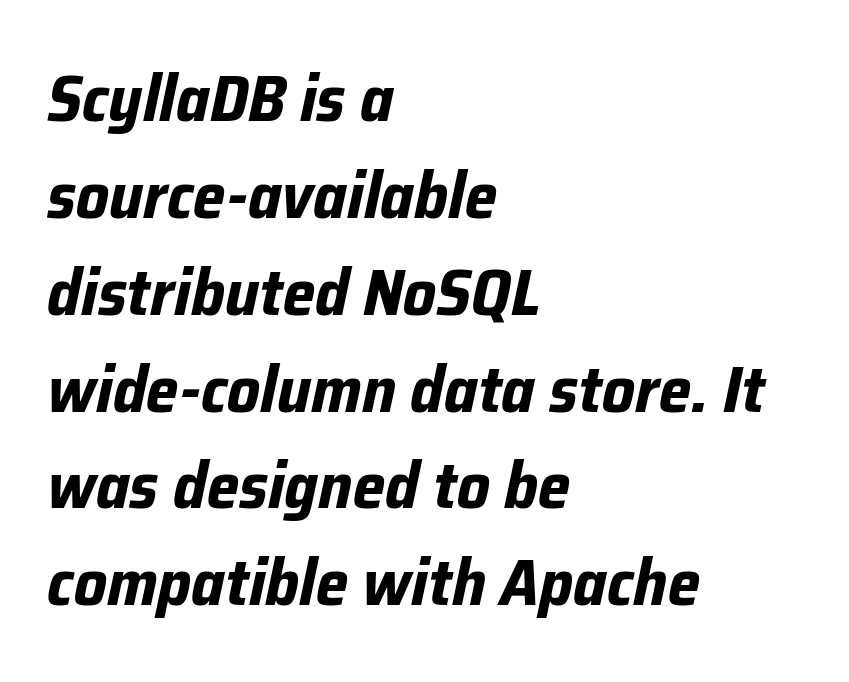
Proportional: the letters do not fall into vertical columns. These lines stack with their left ends in a neat column. Glyph-to-glyph distance matches everyday printed text. Designer's note — italics engaged.
